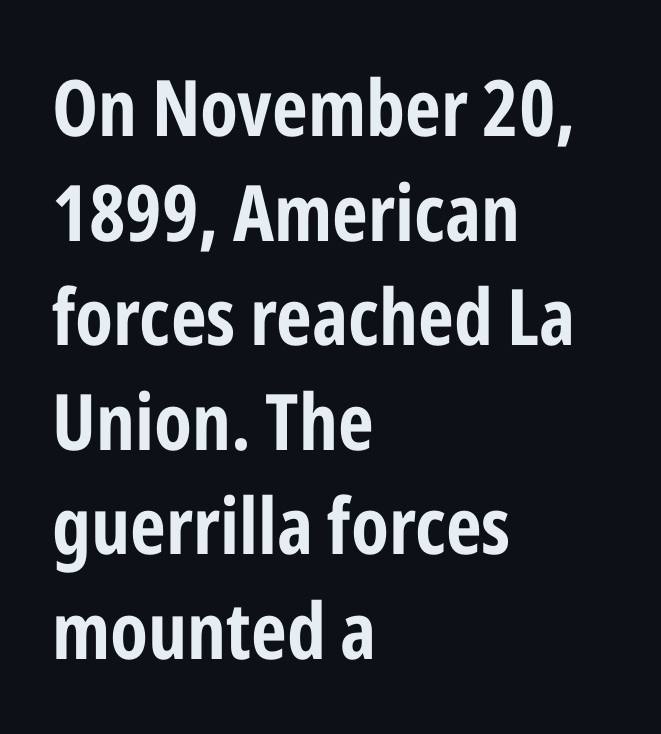
{"serif": "no", "italic": "no", "width": "condensed", "stroke_contrast": "low", "x_height": "medium", "monospaced": "no", "underline": "no", "align": "left", "line_spacing": "normal", "line_spacing_ratio": 1.34, "letter_spacing": "normal", "letter_spacing_em": 0.0, "glyph_px": 78}
